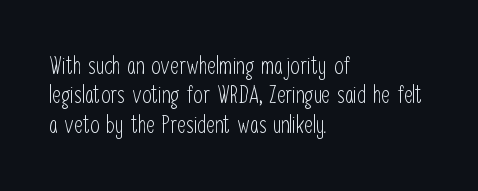
The image shows 24 px text type, upright; set left-aligned, line spacing 1.22x, normal letter spacing, not underlined.
